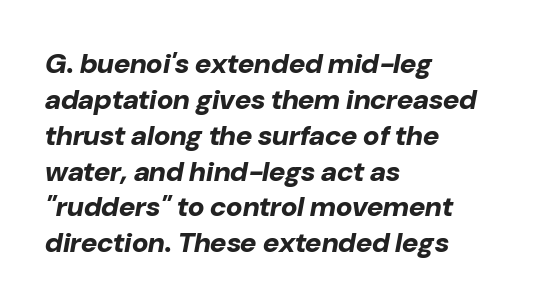
Students, observe: this is what conventionally led text looks like. Typographic density is high because the face is bold. Here the designer chose a conventional face with non-uniform glyph widths. Inter-character spacing is left at the font's built-in metrics. Emphasis-style slanted type is in use. Casual observation: everything's shoved over to the left.
